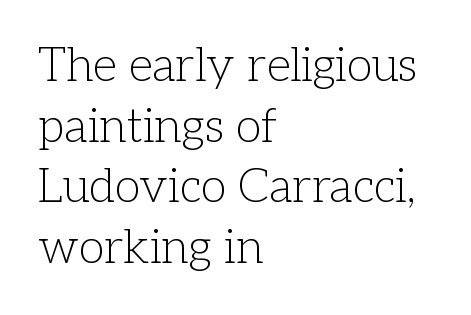
The line-height multiplier appears to be the usual default. Look at the bottom of the vertical strokes: they flare into serifs here. Between one letter and the next there's only the usual sliver of space. Nobody drew a line under any word here.
